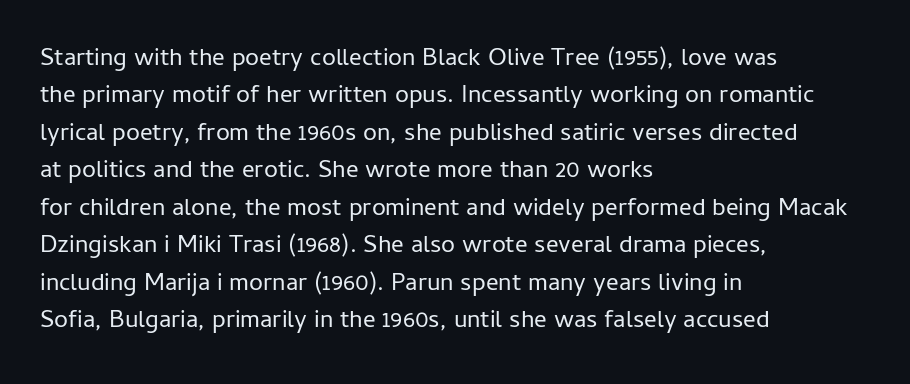
In CSS terms this would be text-align: left. Descenders are the only things crossing below the line. One glance says typical: line gaps are just what's usual. This is the regular roman posture of the typeface.
